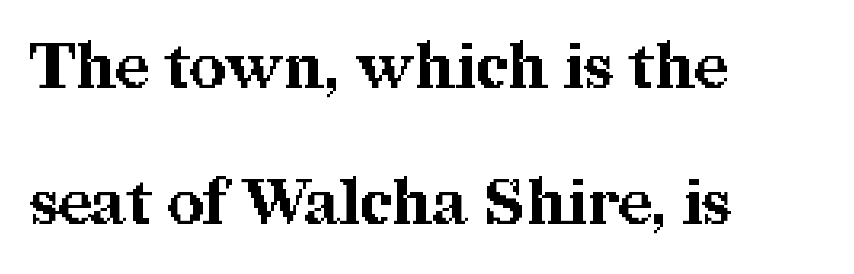
{"serif": "yes", "italic": "no", "bold": "yes", "weight": "bold", "width": "normal", "stroke_contrast": "medium", "x_height": "medium", "monospaced": "no", "underline": "no", "align": "left", "line_spacing": "loose", "line_spacing_ratio": 2.12, "letter_spacing": "normal", "letter_spacing_em": 0.0, "glyph_px": 64}
